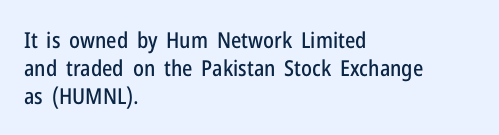
Q: Is the text italic (slanted)? A: No, it is upright.
Q: Is the text underlined? A: No.
Q: How is the paragraph aligned? A: Left-aligned.
Q: Is the spacing between letters normal or unusually wide? A: Normal.
Q: Is the spacing between lines tight, normal or loose? A: Normal.
